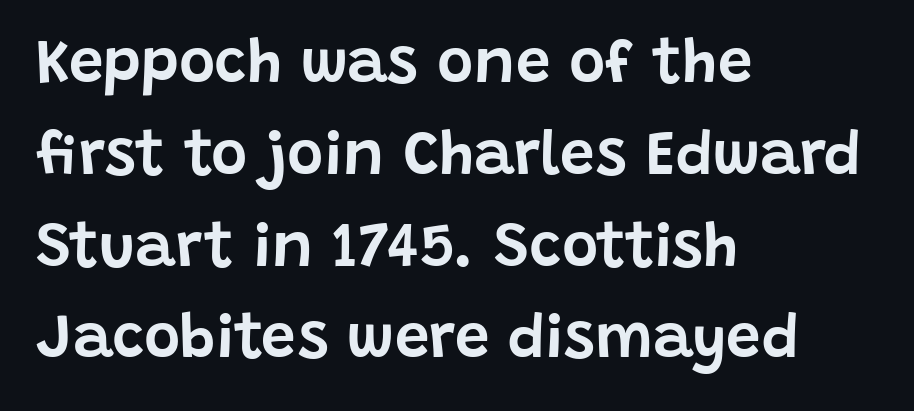
The image shows 62 px sans-serif type, upright; set left-aligned, normal line spacing (1.48x), normal letter spacing, not underlined; low stroke contrast and a large x-height.
